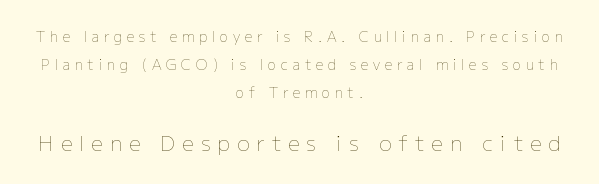
The image shows 21 px text type, upright; set centered, loose line spacing (2.01x), unusually wide letter spacing (+0.33 em), not underlined; the second (bottom) block is 1.5x larger.
